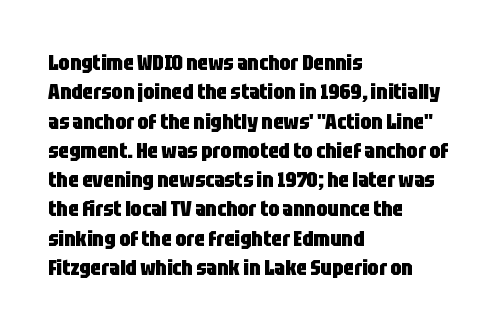
{"italic": "no", "bold": "yes", "underline": "no", "align": "left", "line_spacing": "normal", "line_spacing_ratio": 1.33, "letter_spacing": "normal", "letter_spacing_em": 0.0, "glyph_px": 22}
